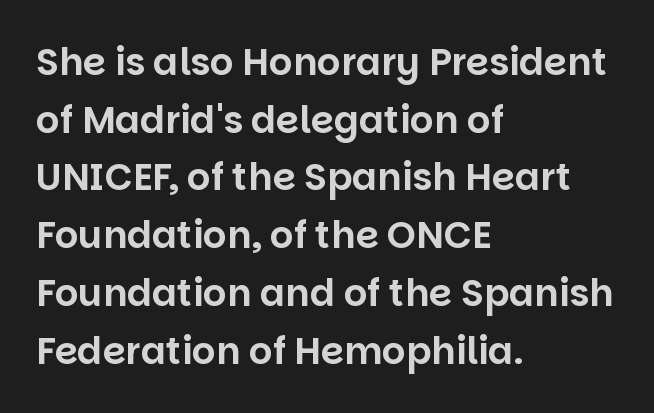
{"serif": "no", "italic": "no", "width": "normal", "stroke_contrast": "low", "x_height": "large", "monospaced": "no", "underline": "no", "align": "left", "line_spacing": "normal", "line_spacing_ratio": 1.56, "letter_spacing": "normal", "letter_spacing_em": 0.0, "glyph_px": 37}
